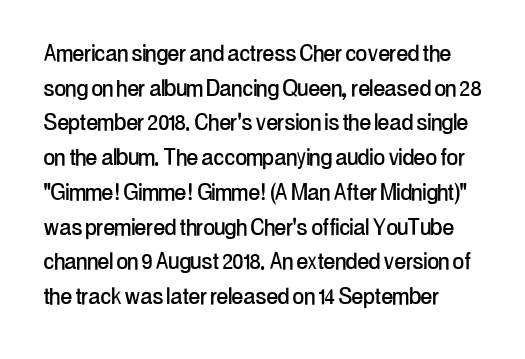
The image shows 28 px condensed sans-serif type, upright; set line spacing 1.24x, normal letter spacing, not underlined; low stroke contrast and a medium x-height.
